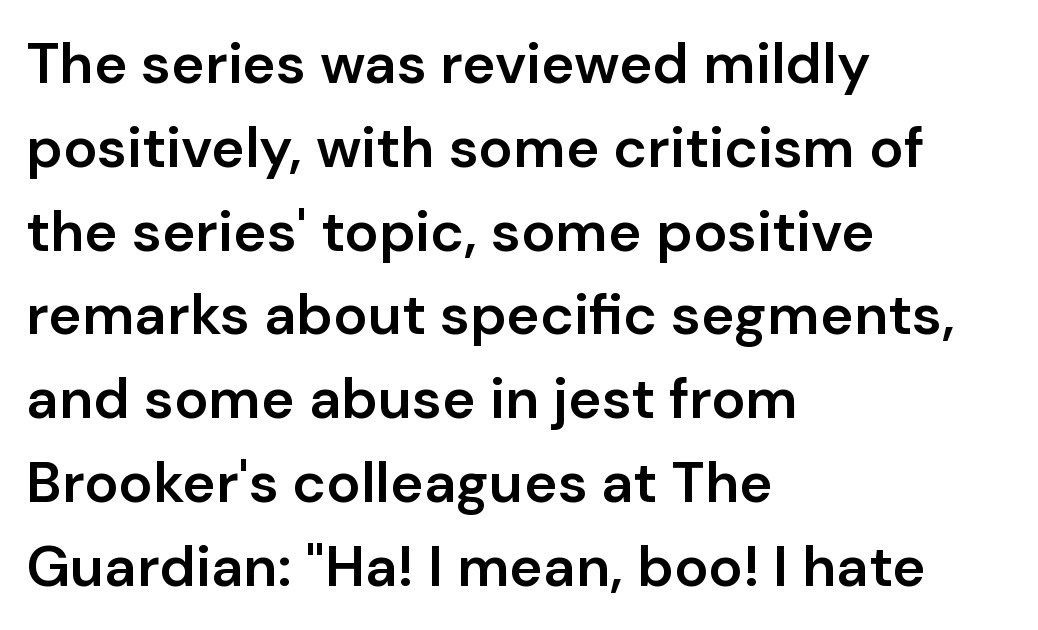
{"serif": "no", "italic": "no", "bold": "semi", "weight": "semibold", "width": "normal", "stroke_contrast": "low", "x_height": "medium", "monospaced": "no", "underline": "no", "align": "left", "line_spacing": "normal", "line_spacing_ratio": 1.47, "letter_spacing": "normal", "letter_spacing_em": 0.0, "glyph_px": 57}
